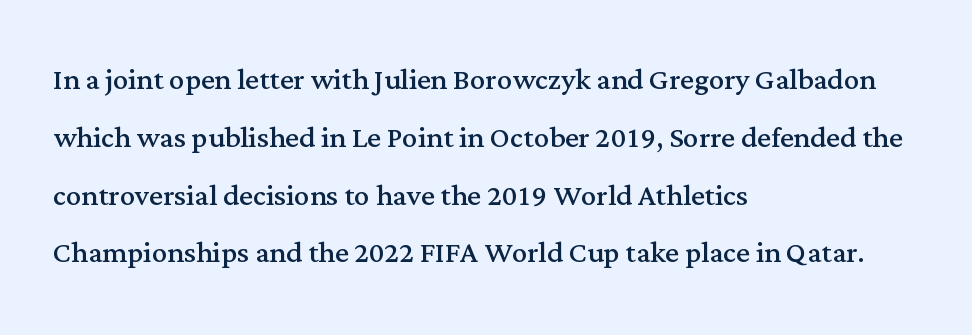
{"serif": "yes", "italic": "no", "bold": "no", "weight": "regular", "width": "normal", "stroke_contrast": "medium", "x_height": "medium", "monospaced": "no", "underline": "no", "align": "left", "line_spacing": "normal", "line_spacing_ratio": 1.52, "letter_spacing": "normal", "letter_spacing_em": 0.0, "glyph_px": 38}
